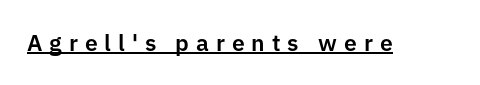
Q: Is the text italic (slanted)? A: No, it is upright.
Q: Is the text underlined? A: Yes.
Q: Is the spacing between letters normal or unusually wide? A: Unusually wide.
